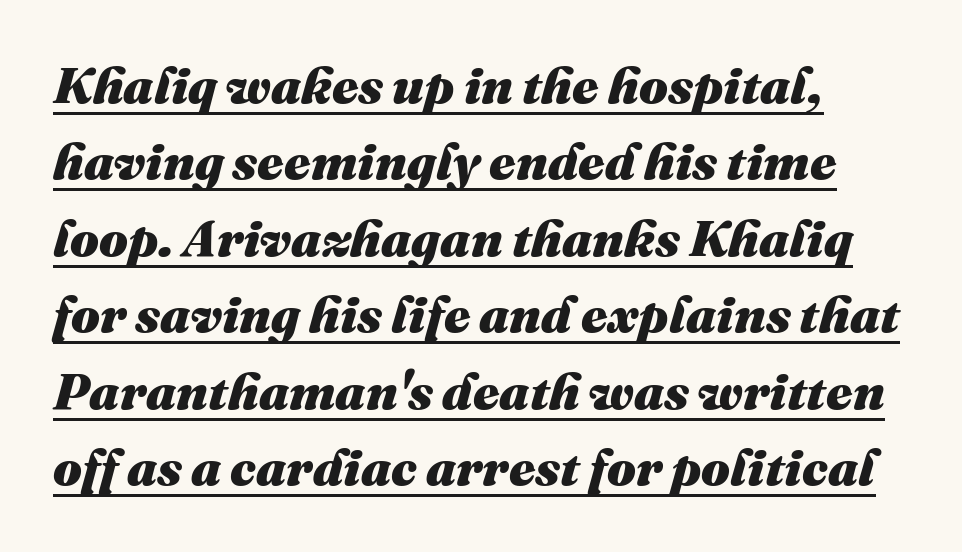
Q: Is the text bold? A: Yes.
Q: Is the text italic (slanted)? A: Yes, it leans right by about 16 degrees.
Q: Is the text underlined? A: Yes.
Q: How is the paragraph aligned? A: Left-aligned.
Q: Is the spacing between letters normal or unusually wide? A: Normal.
Q: Is the spacing between lines tight, normal or loose? A: Normal.
Q: Width (condensed, normal, or wide)? A: Normal.
Q: Stroke contrast? A: Medium.
Q: x-height? A: Medium.
Q: Monospaced? A: No.
